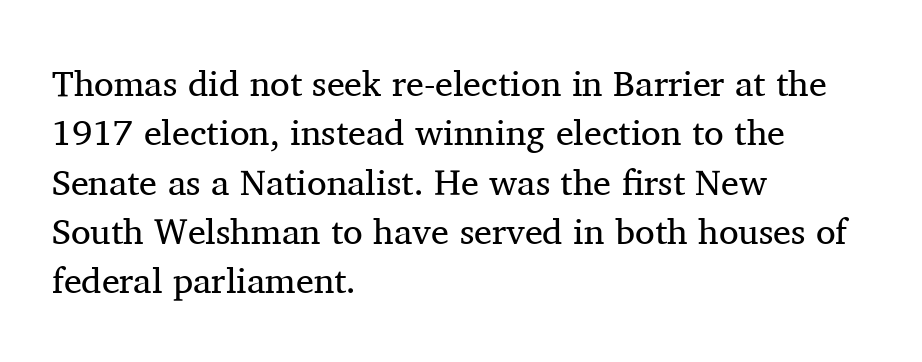
The image shows 36 px regular-weight serif type, upright; set left-aligned, normal line spacing (1.37x), normal letter spacing, not underlined; medium stroke contrast and a medium x-height.
